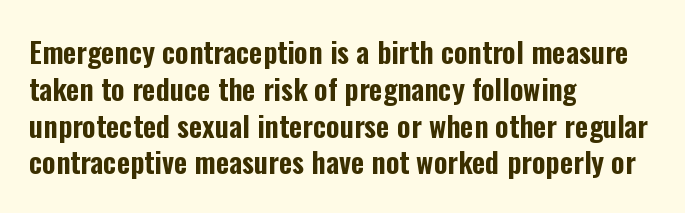
Observe the ordinary spacing: letters are neighbours, not strangers. Note: no serifs on the glyphs. Do the characters align in a grid? No, the font is proportional. Clear beneath every line of the passage. The lettering stays uniformly vertical, giving the passage a roman look. A classic flush-left, rag-right setting is used for this passage.
